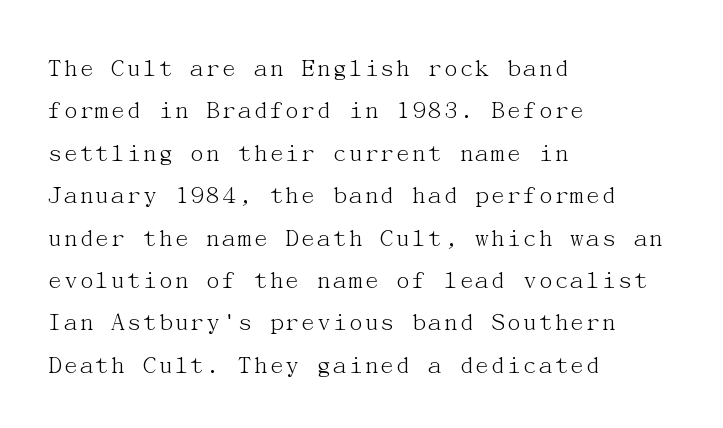
{"italic": "no", "bold": "no", "underline": "no", "align": "left", "line_spacing": "normal", "line_spacing_ratio": 1.57, "letter_spacing": "normal", "letter_spacing_em": 0.0, "glyph_px": 27}
